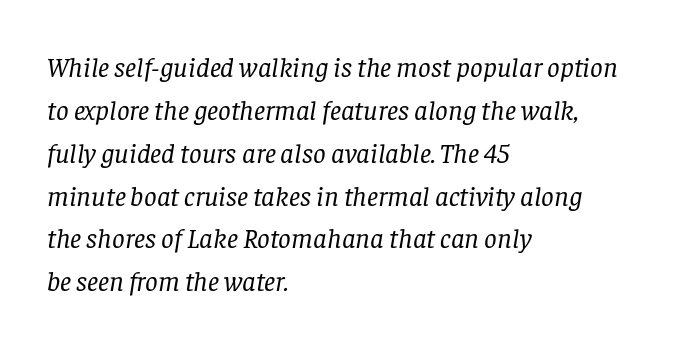
The image shows 28 px regular-weight serif type, italic (leaning right); set left-aligned, normal line spacing (1.53x), normal letter spacing, not underlined; low stroke contrast and a large x-height.
